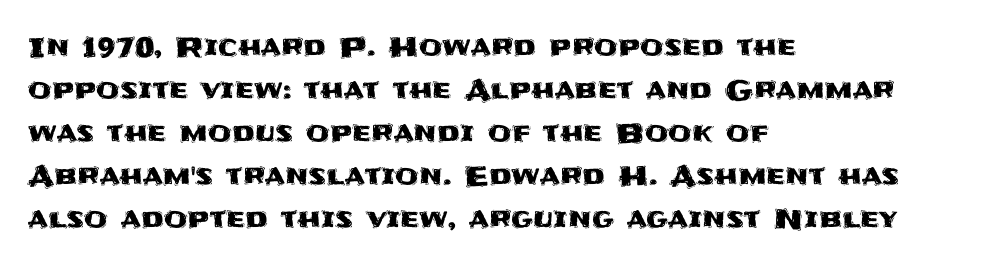
Notice how descenders clear the ascenders below comfortably — that's standard leading. Rendered with straight, roman letterforms. These lines keep a tight, regular rhythm from letter to letter. Only glyphs here, with clear space below each row. Line beginnings align vertically; line endings do not.
